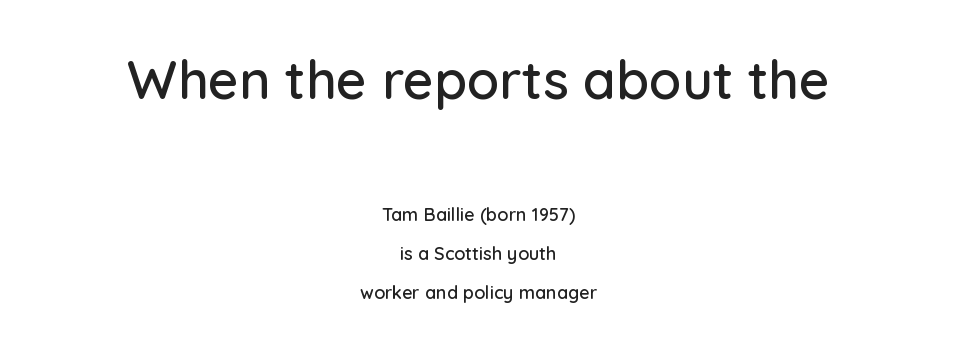
{"serif": "no", "italic": "no", "width": "normal", "stroke_contrast": "low", "x_height": "medium", "monospaced": "no", "underline": "no", "align": "center", "line_spacing": "loose", "line_spacing_ratio": 2.16, "letter_spacing": "normal", "letter_spacing_em": 0.0, "larger_block": "first", "size_ratio": 2.94, "glyph_px": 53}
